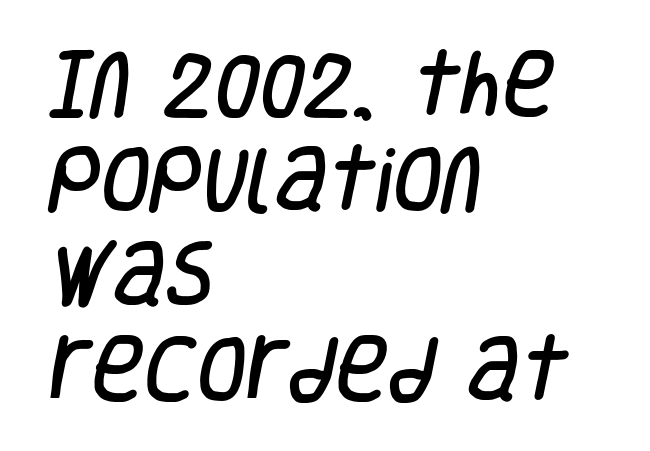
The image shows 72 px condensed sans-serif type; set left-aligned, normal line spacing (1.32x), normal letter spacing, not underlined; low stroke contrast and a large x-height.
